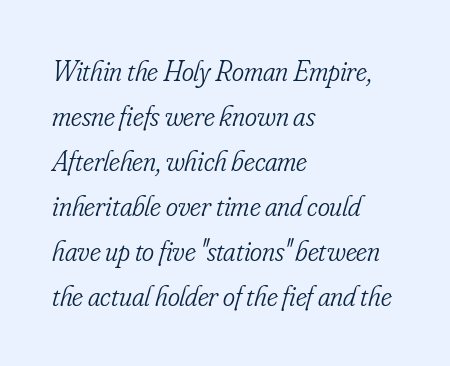
There's an unmistakable incline to the writing here. The face used here is rendered with its standard letterfit. The glyphs in this specimen are seriffed. This sample is left-justified, so line endings fall wherever the words run out. The typesetting does not lean heavy: it is not bold. Do the characters align in a grid? No, the font is proportional.
